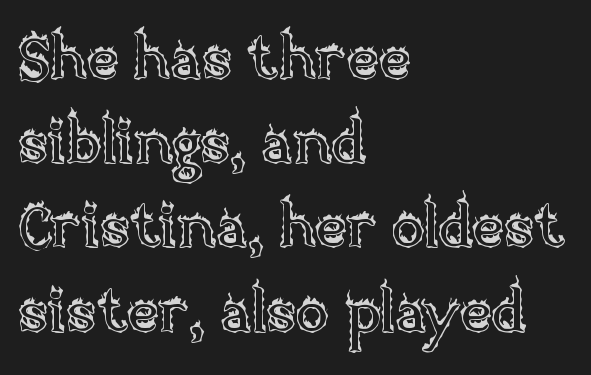
The lines are quadded left. Note the varied advance widths — an 'i' is clearly narrower than an 'm'. A typesetter would call this zero additional tracking. Vertically, the passage feels balanced, rows spaced as you'd expect. The lettering stays uniformly vertical, giving the passage a roman look. Beneath every word, the page is bare.
